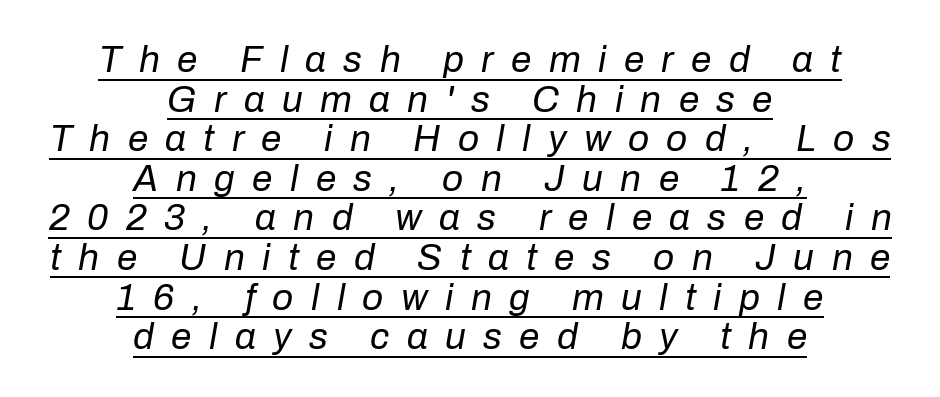
How are the letters spaced? Widely, with obvious added tracking. The block of text is dense from top to bottom, with scant space between rows. Unbolded letterforms with no extra heft. The passage shown leans; its letterforms are oblique. Students, observe the line beneath the letters — that is underlining. Proportional: the letters do not fall into vertical columns.
